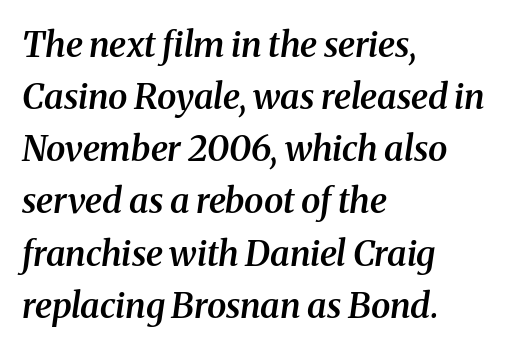
{"serif": "yes", "italic": "yes", "lean": "right", "slant_degrees": 8, "bold": "semi", "weight": "semibold", "width": "normal", "stroke_contrast": "medium", "x_height": "medium", "monospaced": "no", "underline": "no", "align": "left", "line_spacing": "normal", "line_spacing_ratio": 1.49, "letter_spacing": "normal", "letter_spacing_em": 0.0, "glyph_px": 35}
